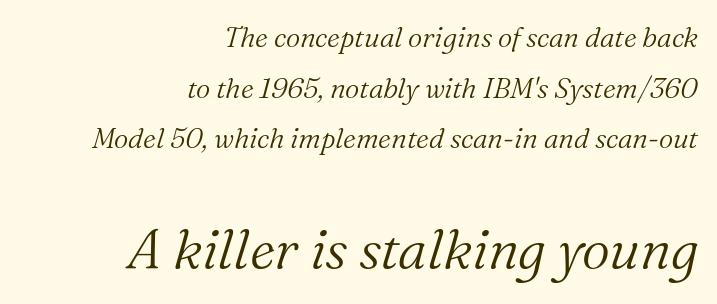
If you squint, the bottom block still reads clearly — it's the larger of the two. Line ends are locked; line starts wander. Stems here are at most as thick as an everyday book face. The type is set solid horizontally, with unmodified tracking.
